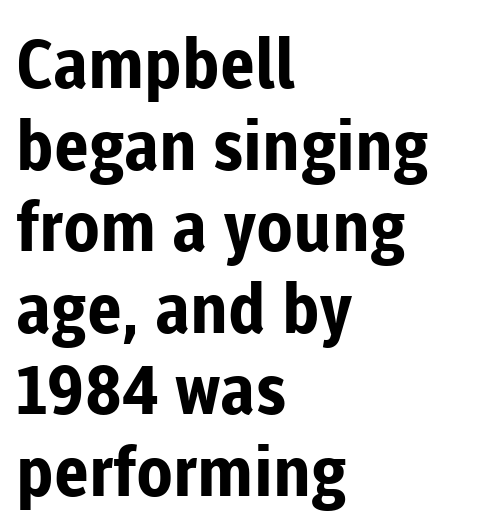
{"serif": "no", "italic": "no", "bold": "yes", "weight": "bold", "width": "normal", "stroke_contrast": "low", "x_height": "medium", "monospaced": "no", "underline": "no", "align": "left", "line_spacing_ratio": 1.2, "letter_spacing": "normal", "letter_spacing_em": 0.0, "glyph_px": 68}
